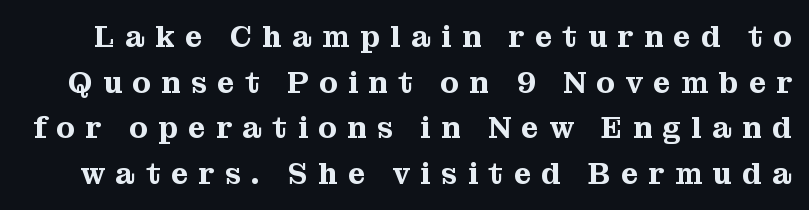
{"serif": "yes", "italic": "no", "width": "normal", "stroke_contrast": "medium", "x_height": "medium", "monospaced": "no", "underline": "no", "line_spacing": "normal", "line_spacing_ratio": 1.52, "letter_spacing": "wide", "letter_spacing_em": 0.35, "glyph_px": 30}
